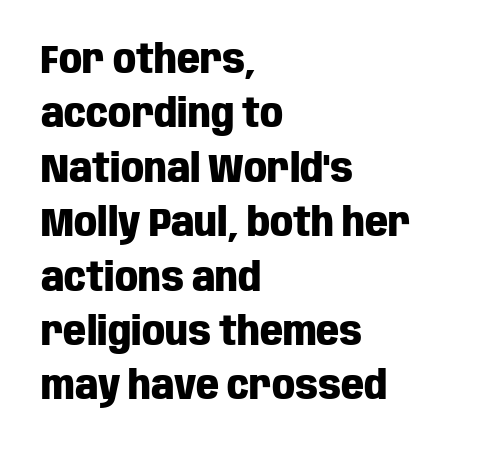
Reading down the block, your eye returns to a fixed left position each line. Vertically, the passage feels balanced, rows spaced as you'd expect. Varying glyph widths throughout — classic text-font behaviour. How are the letters spaced? Ordinarily, with no added tracking. Is there any slant? The stems are plumb.
